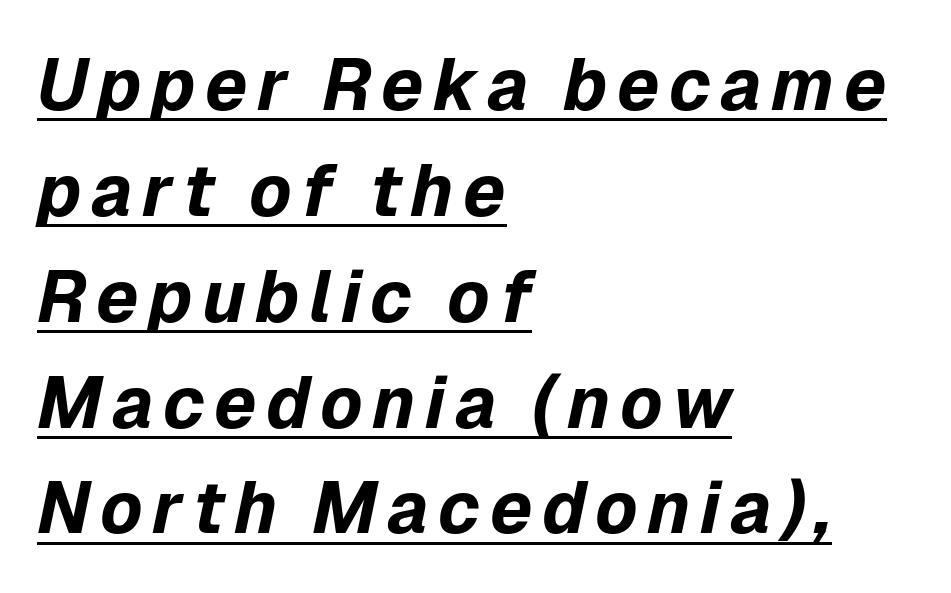
Q: Is the text bold? A: Yes.
Q: Is the text italic (slanted)? A: Yes, it leans right by about 12 degrees.
Q: Is the text underlined? A: Yes.
Q: How is the paragraph aligned? A: Left-aligned.
Q: Is the spacing between lines tight, normal or loose? A: Normal.
Q: Width (condensed, normal, or wide)? A: Normal.
Q: Stroke contrast? A: Low.
Q: x-height? A: Medium.
Q: Monospaced? A: No.
